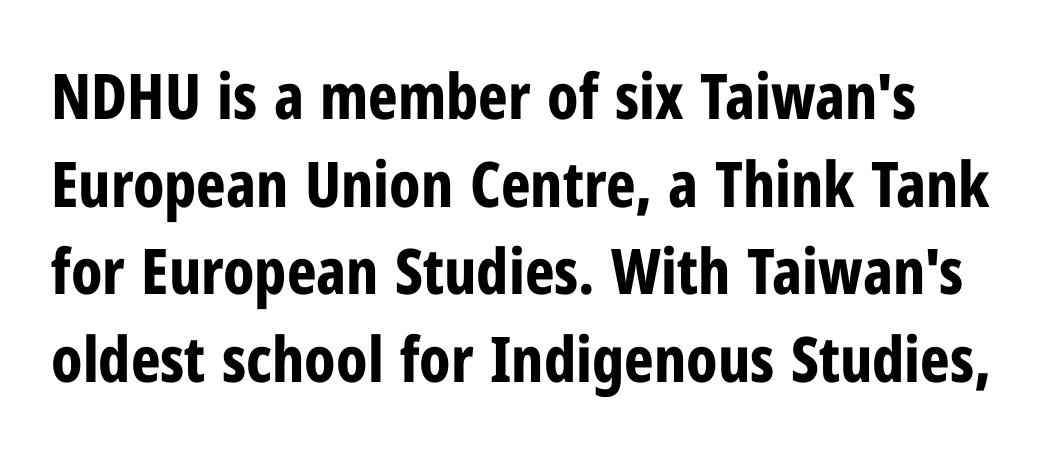
{"serif": "no", "italic": "no", "bold": "yes", "weight": "bold", "width": "condensed", "stroke_contrast": "low", "x_height": "medium", "monospaced": "no", "underline": "no", "line_spacing": "normal", "line_spacing_ratio": 1.39, "letter_spacing": "normal", "letter_spacing_em": 0.0, "glyph_px": 63}
